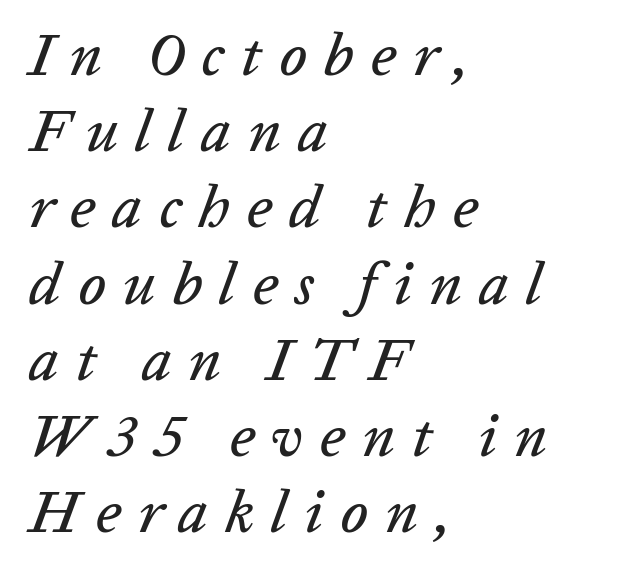
The face used here has a pronounced slope to its letters. Think of a printed novel: that variable character pitch is what you see here. The glyphs are unaccompanied by any horizontal stroke below them. Spacing between characters has been opened up far beyond the box default.
